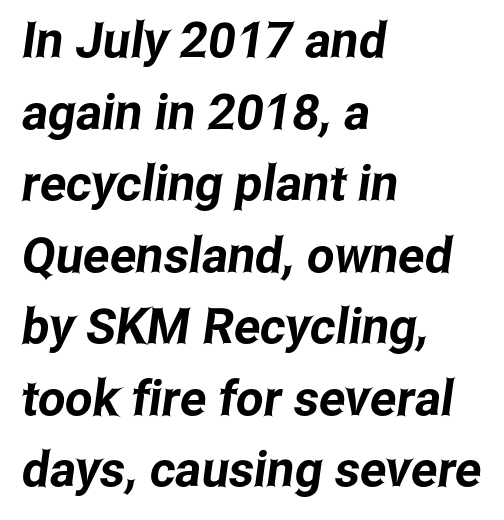
The image shows 49 px condensed sans-serif type; set left-aligned, normal line spacing (1.46x), normal letter spacing, not underlined; low stroke contrast and a medium x-height.
